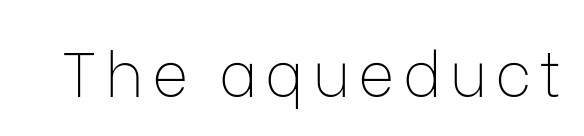
Letters rest on an invisible, unmarked baseline. Each stroke keeps to a modest, everyday thickness or less. I'd call this a sans setting — the letters go barefoot. In terms of posture, this sample is upright. Character widths vary here, with narrow letters taking less room than wide ones.
